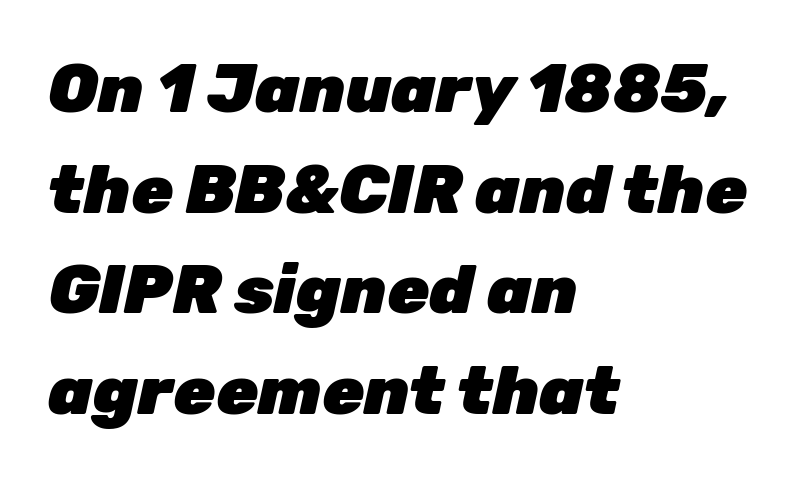
Q: Is the text bold? A: Yes.
Q: Is the text italic (slanted)? A: Yes, it leans right by about 12 degrees.
Q: Is the text underlined? A: No.
Q: How is the paragraph aligned? A: Left-aligned.
Q: Is the spacing between letters normal or unusually wide? A: Normal.
Q: Is the spacing between lines tight, normal or loose? A: Normal.
Q: Width (condensed, normal, or wide)? A: Normal.
Q: Stroke contrast? A: Low.
Q: x-height? A: Medium.
Q: Monospaced? A: No.
